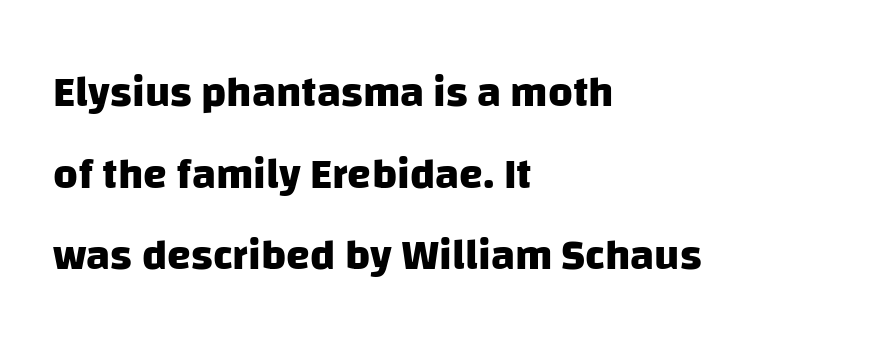
The image shows 43 px heavy sans-serif type; set left-aligned, loose line spacing (1.9x), normal letter spacing, not underlined; low stroke contrast and a large x-height.
